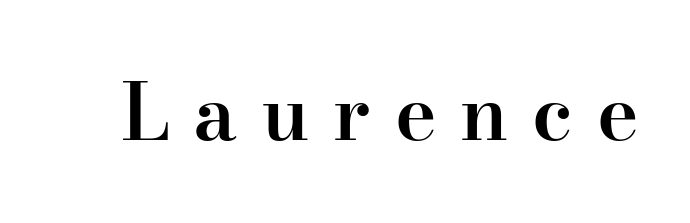
{"serif": "yes", "italic": "no", "bold": "semi", "weight": "semibold", "width": "normal", "stroke_contrast": "high", "x_height": "small", "monospaced": "no", "underline": "no", "letter_spacing": "wide", "letter_spacing_em": 0.3, "glyph_px": 79}
